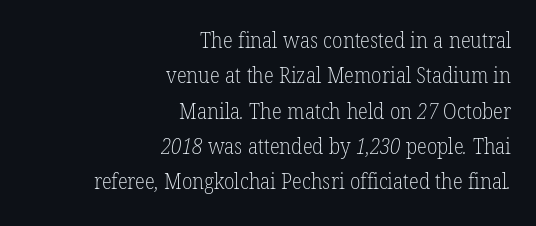
Q: Is the text bold? A: No.
Q: Is the text underlined? A: No.
Q: How is the paragraph aligned? A: Right-aligned.
Q: Is the spacing between letters normal or unusually wide? A: Normal.
Q: Is the spacing between lines tight, normal or loose? A: Normal.
